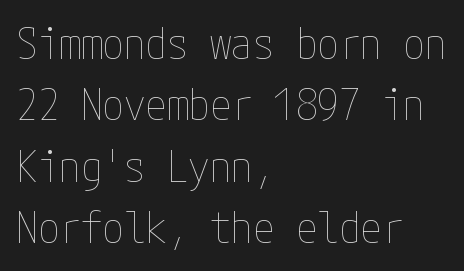
The image shows 43 px thin, condensed type, upright; set left-aligned, normal line spacing (1.43x), normal letter spacing, not underlined; low stroke contrast and a medium x-height.
